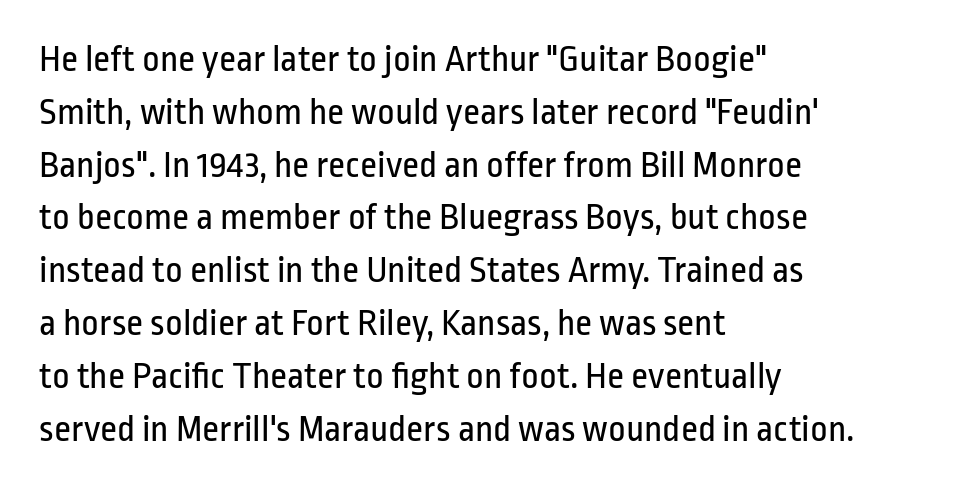
Q: Is the text bold? A: No.
Q: Is the text italic (slanted)? A: No, it is upright.
Q: Is the typeface a serif or a sans-serif typeface? A: Sans-serif.
Q: Is the text underlined? A: No.
Q: How is the paragraph aligned? A: Left-aligned.
Q: Is the spacing between letters normal or unusually wide? A: Normal.
Q: Is the spacing between lines tight, normal or loose? A: Normal.
Q: Width (condensed, normal, or wide)? A: Condensed.
Q: Stroke contrast? A: Low.
Q: x-height? A: Medium.
Q: Monospaced? A: No.
